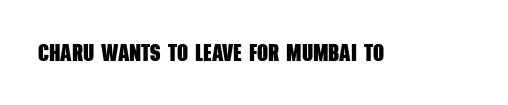
Q: Is the text bold? A: Yes.
Q: Is the text underlined? A: No.
Q: Is the spacing between letters normal or unusually wide? A: Normal.
